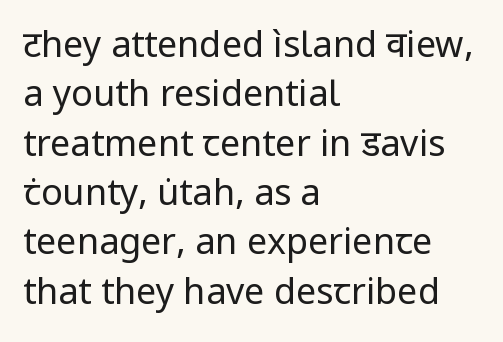
The image shows 36 px regular-weight sans-serif type, upright; set left-aligned, normal line spacing (1.37x), normal letter spacing, not underlined; low stroke contrast and a medium x-height.
